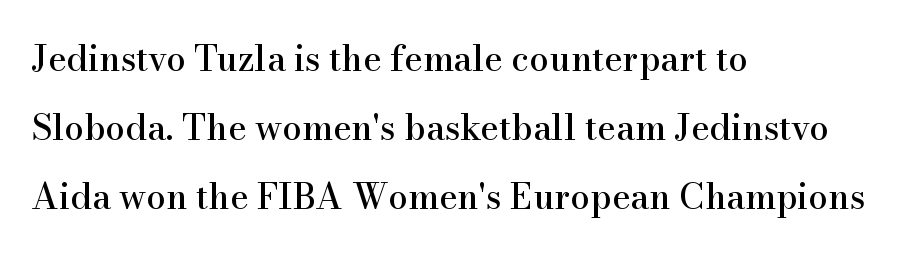
The image shows 35 px serif type, upright; set left-aligned, loose line spacing (1.97x), normal letter spacing, not underlined; high stroke contrast and a small x-height.
